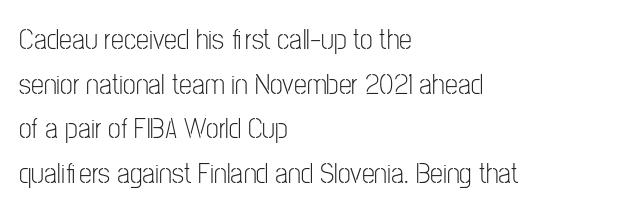
Q: Is the text bold? A: No.
Q: Is the text italic (slanted)? A: No, it is upright.
Q: Is the typeface a serif or a sans-serif typeface? A: Sans-serif.
Q: Is the text underlined? A: No.
Q: How is the paragraph aligned? A: Left-aligned.
Q: Is the spacing between letters normal or unusually wide? A: Normal.
Q: Is the spacing between lines tight, normal or loose? A: Normal.
Q: Width (condensed, normal, or wide)? A: Condensed.
Q: Stroke contrast? A: Low.
Q: x-height? A: Medium.
Q: Monospaced? A: No.
